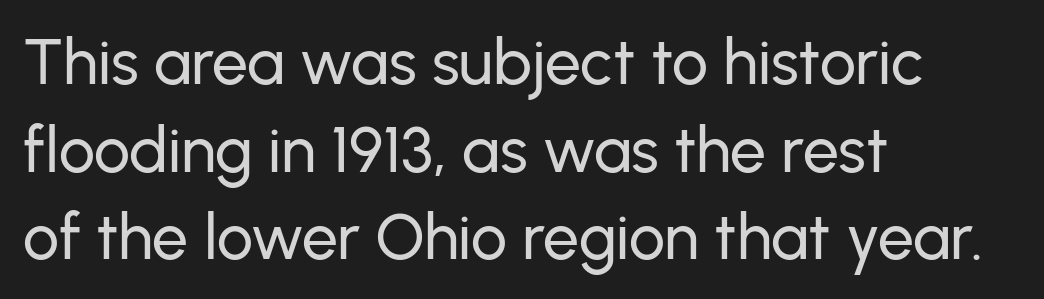
{"serif": "no", "italic": "no", "width": "normal", "stroke_contrast": "low", "x_height": "medium", "monospaced": "no", "underline": "no", "align": "left", "line_spacing": "normal", "line_spacing_ratio": 1.37, "letter_spacing": "normal", "letter_spacing_em": 0.0, "glyph_px": 64}
